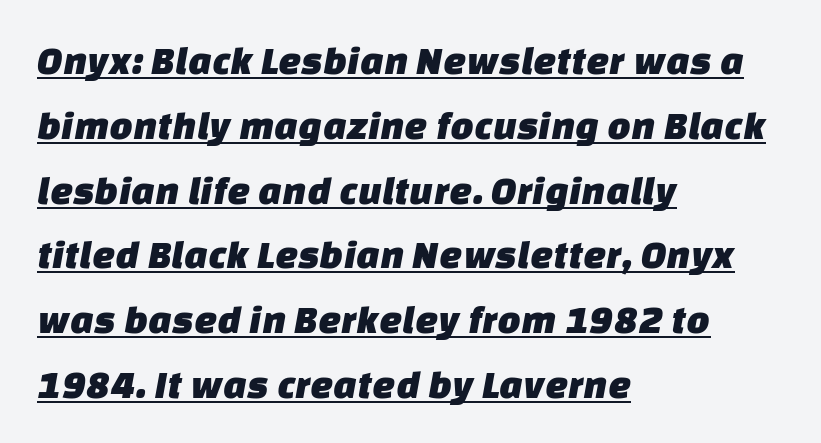
The image shows 41 px sans-serif type; set left-aligned, normal line spacing (1.58x), normal letter spacing, underlined; low stroke contrast and a large x-height.
